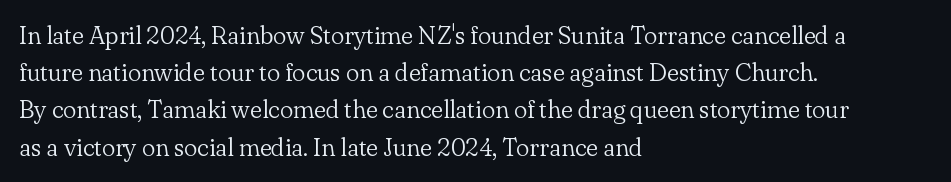
The image shows 25 px text type, upright; set left-aligned, normal line spacing (1.49x), normal letter spacing, not underlined.
